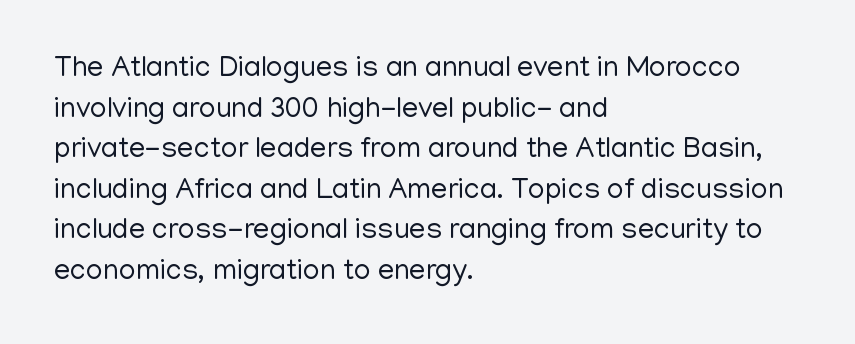
No word sits above an underline. The typography opts for an upright posture over an oblique one. Examine the stroke ends and you'll find no serifs. Summary of vertical rhythm: regular, with standard interline spacing. Stroke mass is kept to a normal reading level or below.
